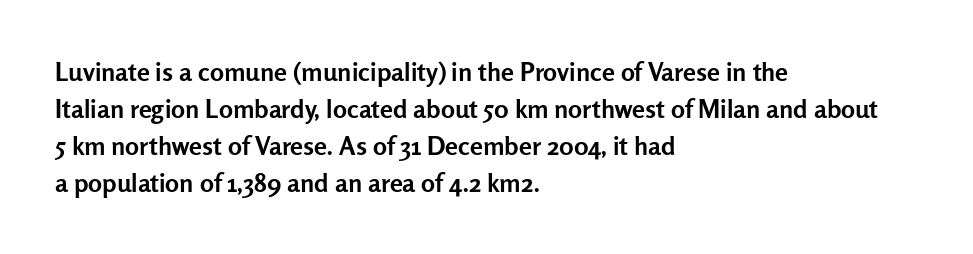
Q: Is the text bold? A: Yes.
Q: Is the text italic (slanted)? A: No, it is upright.
Q: Is the text underlined? A: No.
Q: How is the paragraph aligned? A: Left-aligned.
Q: Is the spacing between letters normal or unusually wide? A: Normal.
Q: Is the spacing between lines tight, normal or loose? A: Normal.
